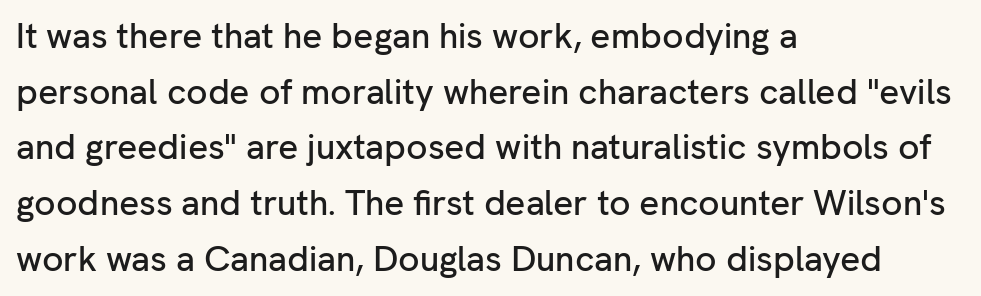
The image shows 35 px sans-serif type, upright; set left-aligned, normal line spacing (1.59x), normal letter spacing, not underlined; low stroke contrast and a medium x-height.
